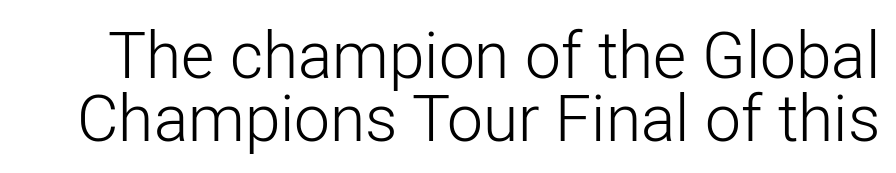
The letters stand upright; this is a roman face. The horizontal fit of the characters is conventional and even. Nothing heavy about these letters — not bold at all. Varying glyph widths throughout — classic text-font behaviour. Is there much room between lines? No — they nearly touch. To sum up the face: it is a sans, with no serifs.
